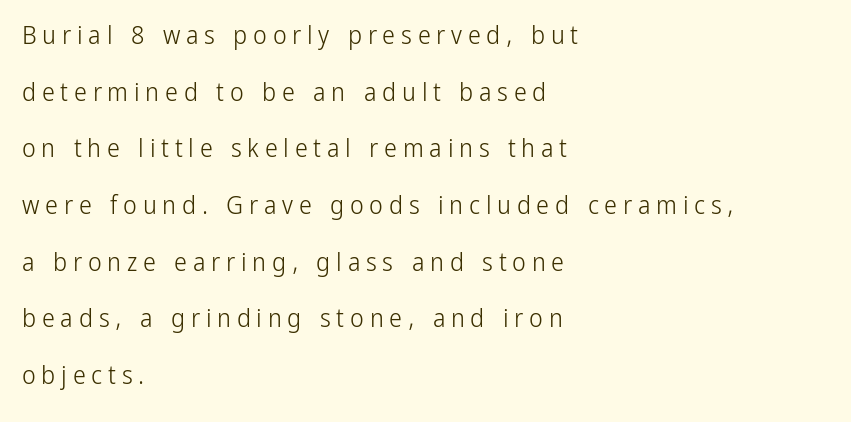
{"italic": "no", "bold": "no", "underline": "no", "align": "left", "line_spacing": "loose", "line_spacing_ratio": 2.18, "letter_spacing": "wide", "letter_spacing_em": 0.22, "glyph_px": 26}
